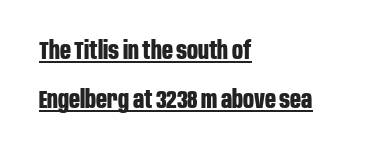
Q: Is the text bold? A: Yes.
Q: Is the text italic (slanted)? A: No, it is upright.
Q: Is the text underlined? A: Yes.
Q: How is the paragraph aligned? A: Left-aligned.
Q: Is the spacing between letters normal or unusually wide? A: Normal.
Q: Is the spacing between lines tight, normal or loose? A: Loose.
